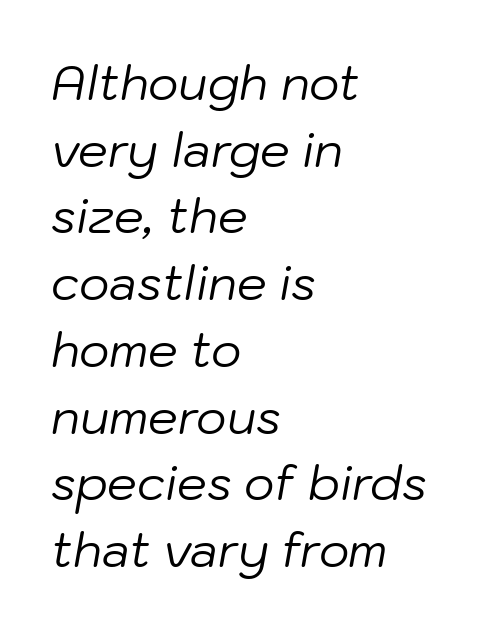
The image shows 47 px regular-weight type, italic (leaning right); set left-aligned, normal line spacing (1.42x), normal letter spacing, not underlined; low stroke contrast and a medium x-height.
